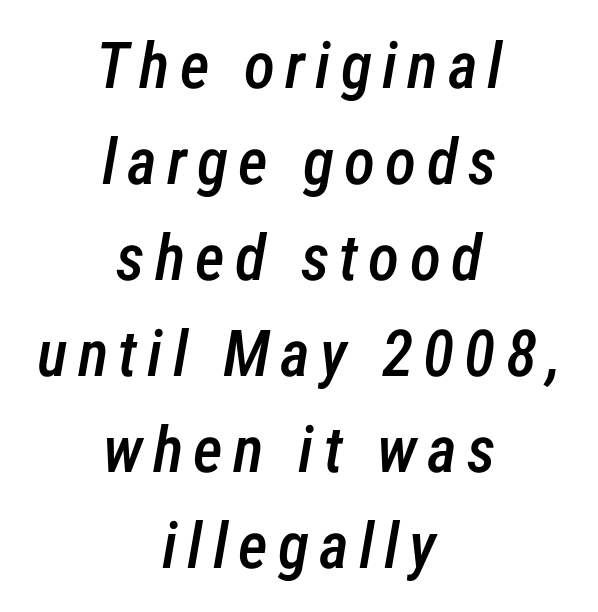
Q: Is the text bold? A: Semi-bold.
Q: Is the text italic (slanted)? A: Yes, it leans right by about 12 degrees.
Q: Is the text underlined? A: No.
Q: How is the paragraph aligned? A: Centered.
Q: Is the spacing between lines tight, normal or loose? A: Normal.
Q: Width (condensed, normal, or wide)? A: Condensed.
Q: Stroke contrast? A: Low.
Q: x-height? A: Medium.
Q: Monospaced? A: No.
